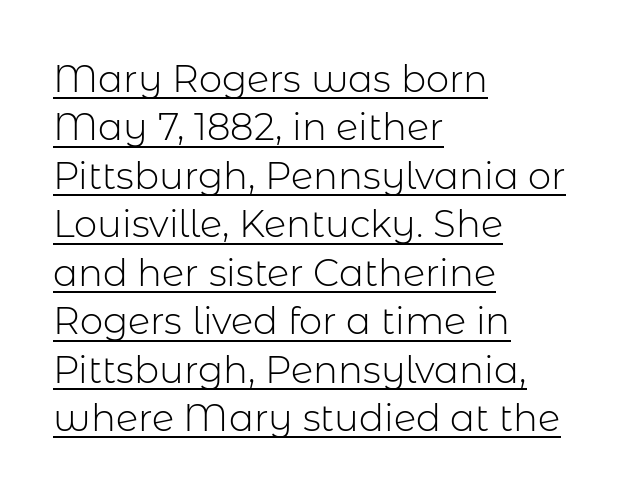
Students, note that the glyphs here touch the page at normal intervals. The type sits square on the baseline with zero lean. This rendering uses left alignment, leaving the right contour irregular. The letters advance in unequal steps, a hallmark of proportional type.
